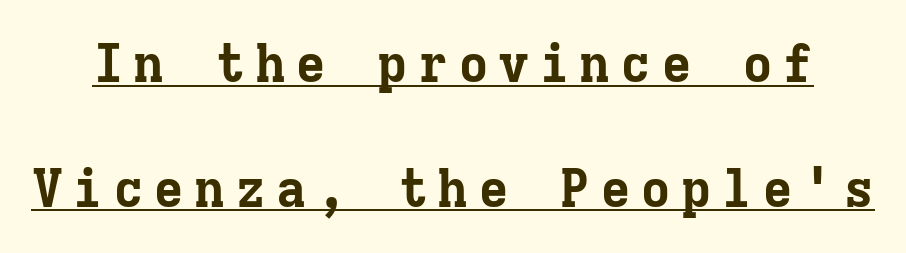
Q: Is the text bold? A: Yes.
Q: Is the text italic (slanted)? A: No, it is upright.
Q: Is the typeface a serif or a sans-serif typeface? A: Serif.
Q: Is the text underlined? A: Yes.
Q: Is the spacing between lines tight, normal or loose? A: Loose.
Q: Width (condensed, normal, or wide)? A: Normal.
Q: Stroke contrast? A: Low.
Q: x-height? A: Medium.
Q: Monospaced? A: Yes.
